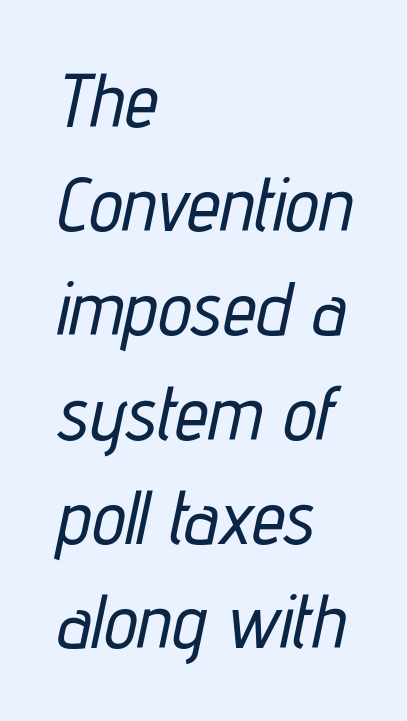
There's an unmistakable incline to the writing here. Quick note: underline off. Quick note: interline space is typical. Think of a printed novel: that variable character pitch is what you see here. Teacher's note: observe the even left margin — that is flush-left alignment.
